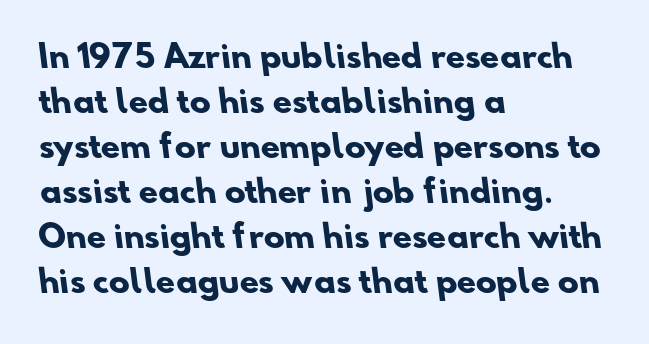
Lines of text with bare space underneath. The lines are quadded left. Letterform terminals end flat and unadorned throughout the passage. Character widths vary here, with narrow letters taking less room than wide ones. Students, this is bold: see how much ink each stroke carries. Students, observe: this is what conventionally led text looks like.
